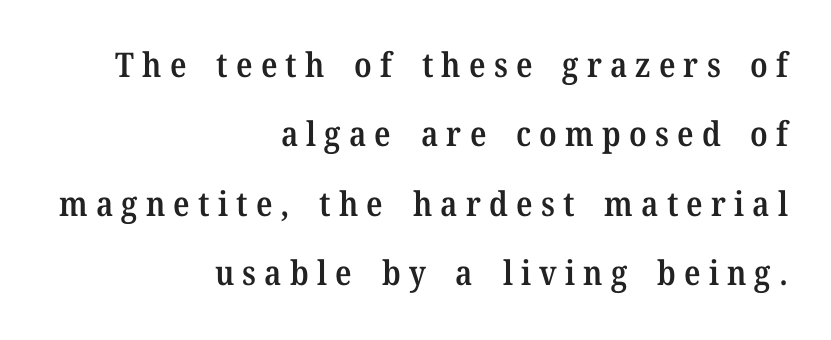
No word sits above an underline. Students, note that the glyphs here are deliberately spaced far apart. Think of a printed novel: that variable character pitch is what you see here. What's the leading like? Stretched, with rows far apart. The font's upright variant was chosen for this text. Teacher's note: observe the even right margin — that is flush-right alignment.
